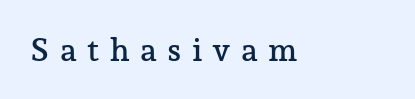
Typographically, this falls in the serif category. The rendering uses natural spacing where letterforms have individual widths. The letters stand upright; this is a roman face. Each row of text sits above clean, open space. The horizontal fit of the characters is loose and conspicuously gappy.
